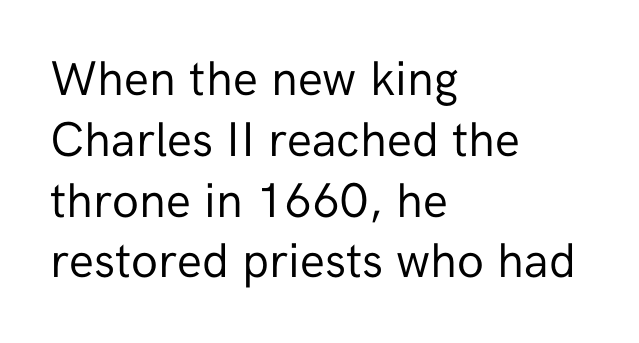
{"serif": "no", "italic": "no", "bold": "no", "weight": "regular", "width": "normal", "stroke_contrast": "low", "x_height": "medium", "monospaced": "no", "underline": "no", "align": "left", "line_spacing_ratio": 1.24, "letter_spacing": "normal", "letter_spacing_em": 0.0, "glyph_px": 49}
